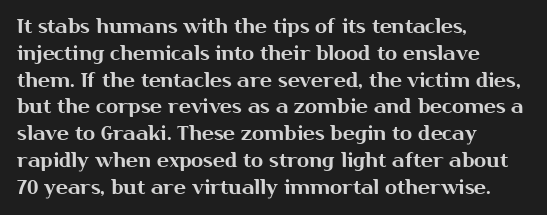
{"italic": "no", "underline": "no", "align": "left", "line_spacing": "normal", "line_spacing_ratio": 1.34, "letter_spacing": "normal", "letter_spacing_em": 0.0, "glyph_px": 20}
